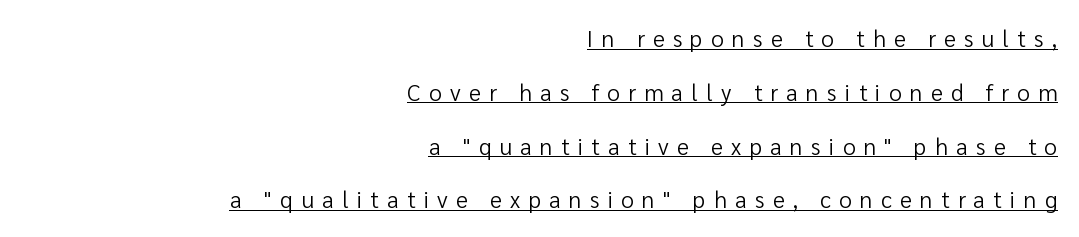
Tracking value appears strongly positive — letters spread wide. This rendering uses right alignment, leaving the left contour irregular. Weight: not bold — regular or lighter. Nope, not italic — everything's standing straight. Descenders here cross a horizontal rule under the line. The vertical gap from one line to the next is large.
